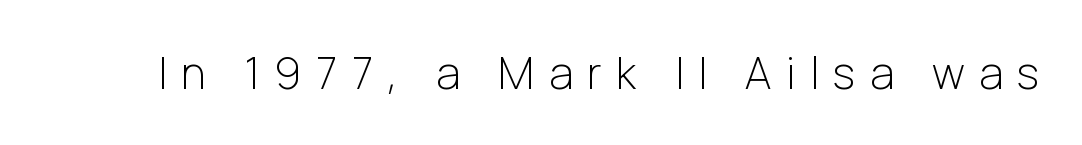
The letters advance in unequal steps, a hallmark of proportional type. There is plenty of visible air inserted between adjacent glyphs. A roman cut, with each character standing at attention. Heaviness? Minimal to ordinary, like unemphasized prose.
